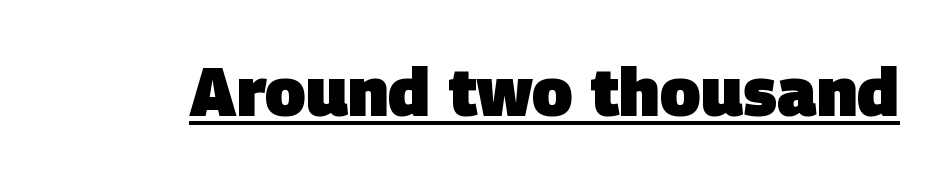
Q: Is the text bold? A: Yes.
Q: Is the typeface a serif or a sans-serif typeface? A: Sans-serif.
Q: Is the text underlined? A: Yes.
Q: Is the spacing between letters normal or unusually wide? A: Normal.
Q: Width (condensed, normal, or wide)? A: Normal.
Q: Stroke contrast? A: Low.
Q: x-height? A: Large.
Q: Monospaced? A: No.
